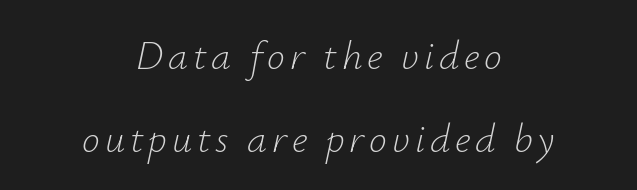
{"italic": "yes", "lean": "right", "slant_degrees": 12, "bold": "no", "weight": "light", "width": "normal", "stroke_contrast": "low", "x_height": "small", "monospaced": "no", "underline": "no", "align": "center", "line_spacing": "loose", "line_spacing_ratio": 2.07, "glyph_px": 40}
